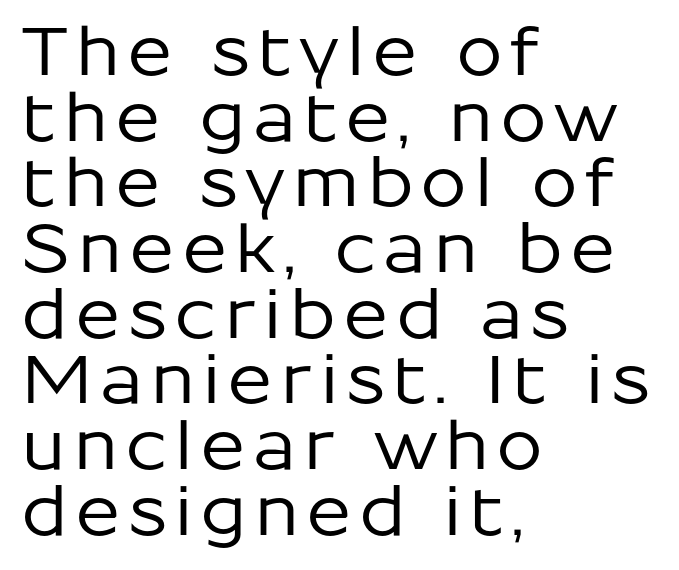
{"serif": "no", "italic": "no", "width": "normal", "stroke_contrast": "low", "x_height": "medium", "monospaced": "no", "underline": "no", "align": "left", "line_spacing": "tight", "line_spacing_ratio": 0.98, "glyph_px": 67}
